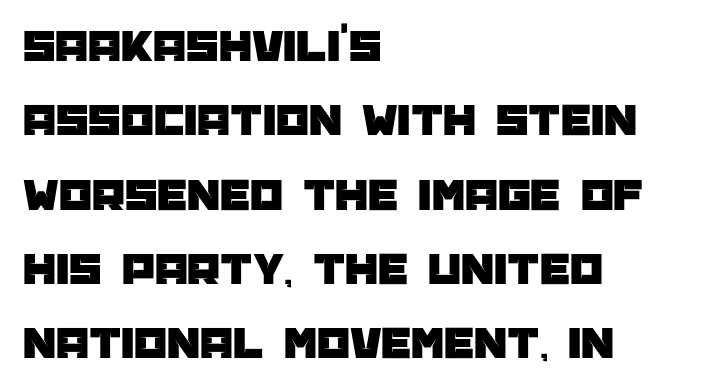
The image shows 47 px sans-serif type, upright; set left-aligned, normal line spacing (1.58x), normal letter spacing, not underlined; low stroke contrast and a large x-height.
